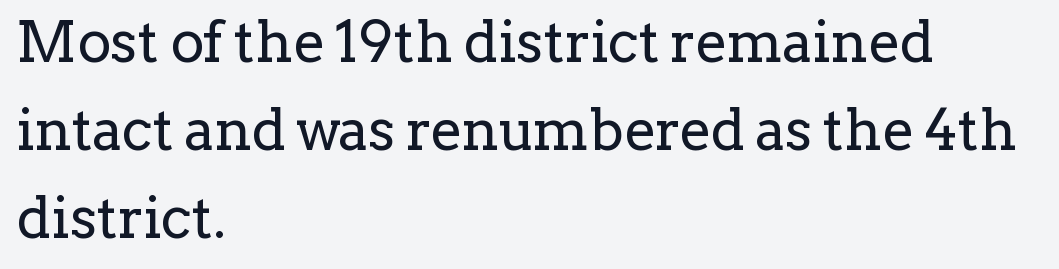
{"serif": "yes", "italic": "no", "bold": "no", "weight": "regular", "width": "normal", "stroke_contrast": "low", "x_height": "medium", "monospaced": "no", "underline": "no", "align": "left", "line_spacing": "normal", "line_spacing_ratio": 1.54, "letter_spacing": "normal", "letter_spacing_em": 0.0, "glyph_px": 57}
